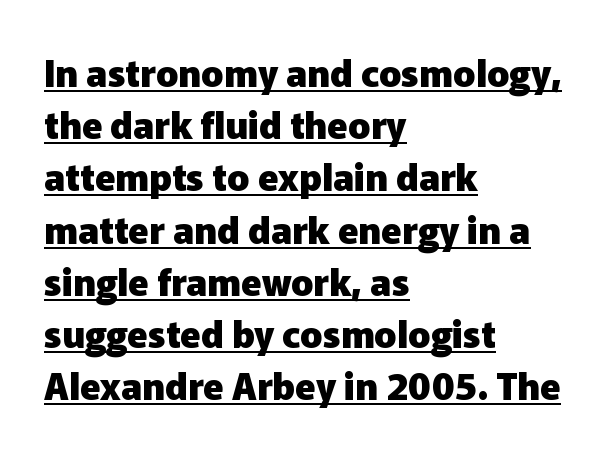
{"serif": "no", "italic": "no", "bold": "yes", "weight": "heavy", "width": "normal", "stroke_contrast": "low", "x_height": "medium", "monospaced": "no", "underline": "yes", "align": "left", "line_spacing": "normal", "line_spacing_ratio": 1.41, "letter_spacing": "normal", "letter_spacing_em": 0.0, "glyph_px": 37}
